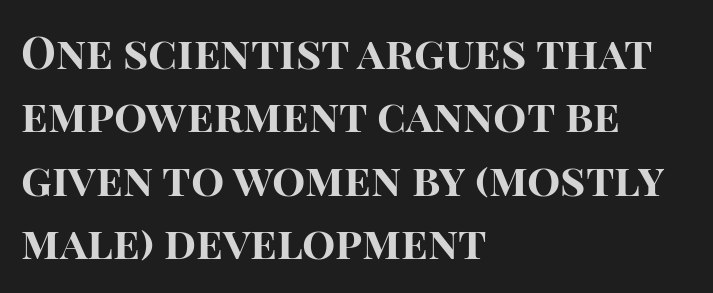
The font is running at its bold setting. One glance says typical: line gaps are just what's usual. Characters remain perfectly vertical along every line. Does extra space separate the letters? No, they use regular spacing.
